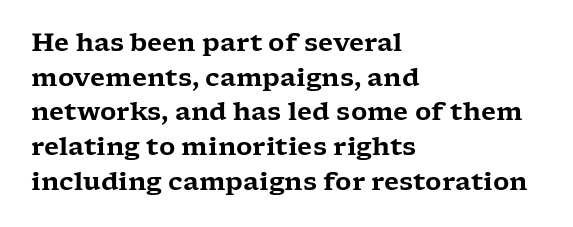
The image shows 25 px text type, upright; set left-aligned, normal line spacing (1.39x), normal letter spacing, not underlined.
